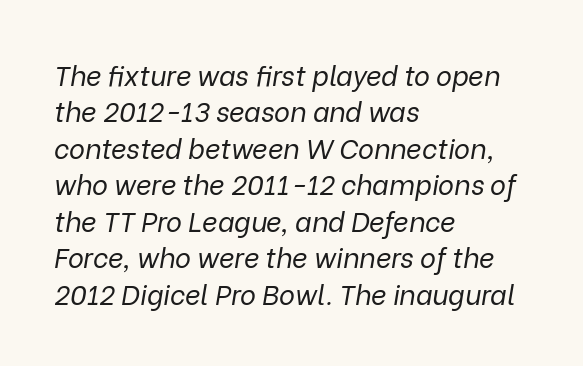
Reading down the block, your eye returns to a fixed left position each line. Italic? Definitely — the glyphs are oblique. The cut favours lightness, reaching ordinary text weight at its darkest. Look at the tracking — it's just the regular setting, nothing added. Baseline-to-baseline distance is the conventional proportion of letter height.
